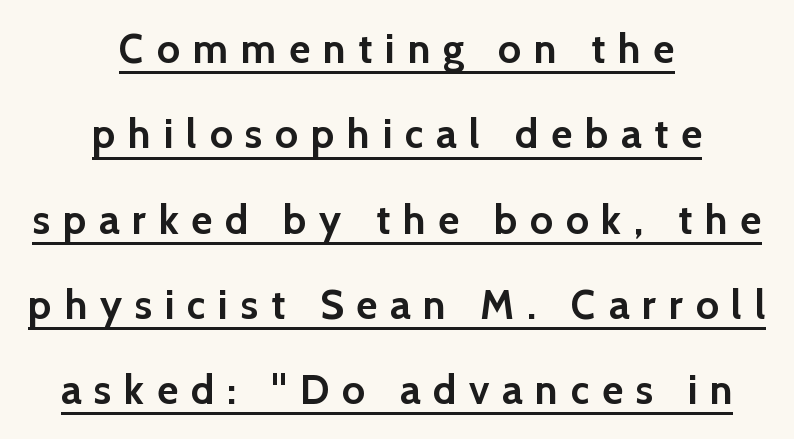
The image shows 41 px semibold sans-serif type, upright; set centered, loose line spacing (2.08x), unusually wide letter spacing (+0.31 em), underlined; a medium x-height.
